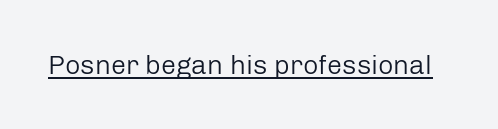
{"italic": "no", "bold": "no", "underline": "yes", "letter_spacing": "normal", "letter_spacing_em": 0.0, "glyph_px": 27}
